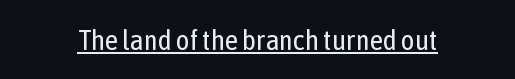
Each letter's strokes conclude bluntly, with no projecting serifs. The passage shown is typed in a proportional face where columns would drift. In terms of posture, this sample is upright. Standard letterfit; no display-style spreading of the glyphs. Summary of weight: not heavy and not bold.
